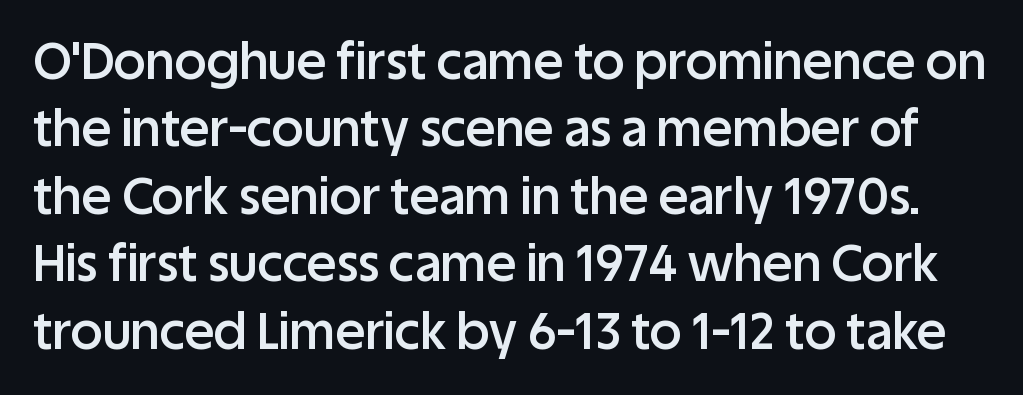
Q: Is the text bold? A: Semi-bold.
Q: Is the text italic (slanted)? A: No, it is upright.
Q: Is the typeface a serif or a sans-serif typeface? A: Sans-serif.
Q: Is the text underlined? A: No.
Q: Is the spacing between letters normal or unusually wide? A: Normal.
Q: Is the spacing between lines tight, normal or loose? A: Normal.
Q: Width (condensed, normal, or wide)? A: Normal.
Q: Stroke contrast? A: Low.
Q: x-height? A: Large.
Q: Monospaced? A: No.
